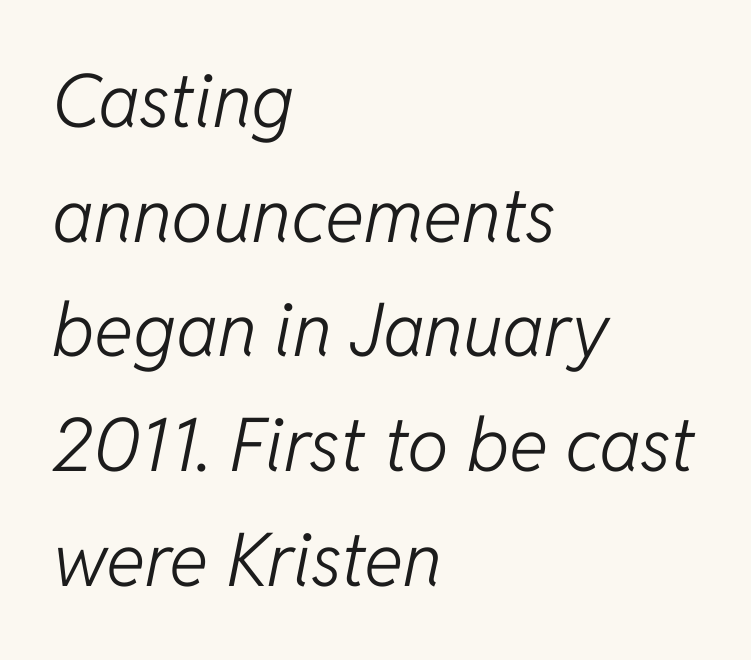
Underline: absent. The face used here is rendered with its standard letterfit. Does the leading feel generous? No, just average. The lines are quadded left. Nothing heavy about these letters — not bold at all.
